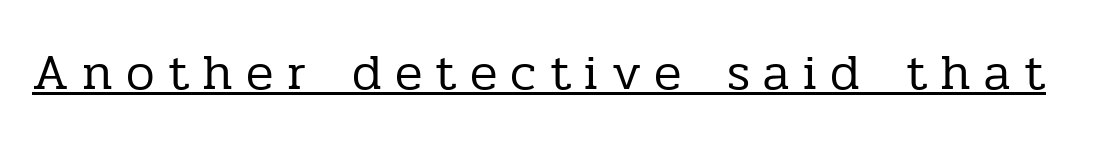
Character widths vary here, with narrow letters taking less room than wide ones. The rendering shows small feet on the letterforms — a serif design. Stroke thickness stays within the range of a standard reading face or lighter. If you drew a line through each stem, it would be perfectly vertical. Tracking value appears strongly positive — letters spread wide.
